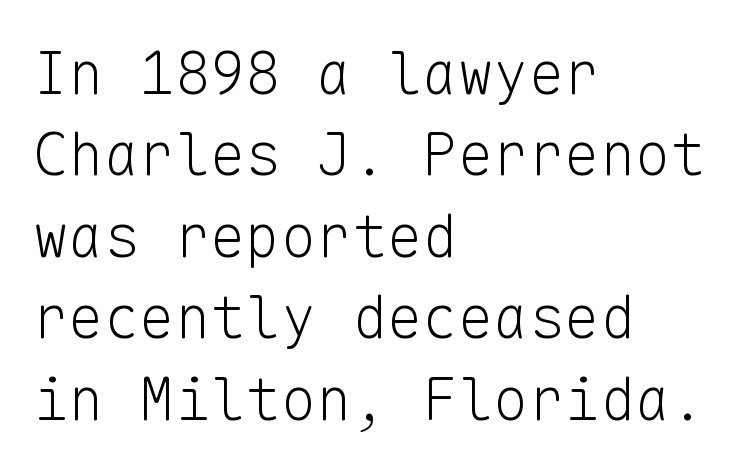
{"serif": "no", "italic": "no", "bold": "no", "weight": "light", "width": "normal", "stroke_contrast": "low", "x_height": "medium", "monospaced": "yes", "underline": "no", "align": "left", "line_spacing": "normal", "line_spacing_ratio": 1.38, "letter_spacing": "normal", "letter_spacing_em": 0.0, "glyph_px": 59}
